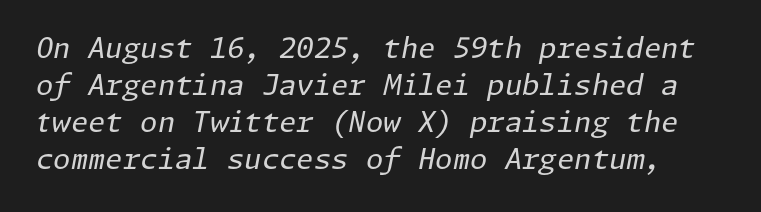
{"italic": "yes", "lean": "right", "slant_degrees": 11, "bold": "no", "weight": "regular", "width": "normal", "stroke_contrast": "low", "x_height": "medium", "underline": "no", "line_spacing": "normal", "line_spacing_ratio": 1.32, "letter_spacing": "normal", "letter_spacing_em": 0.0, "glyph_px": 28}
